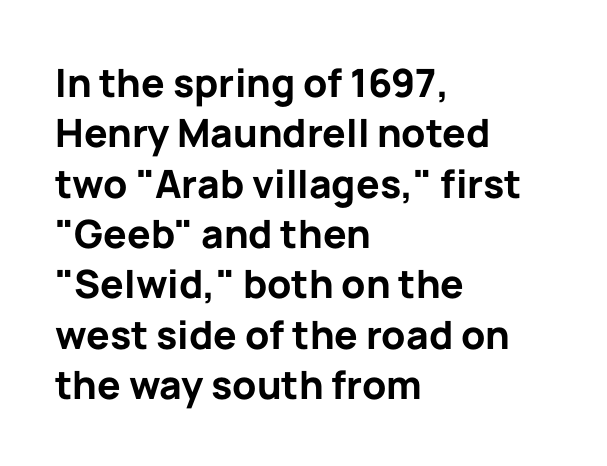
The words here are not underlined. In terms of leading, this rendering sits right in the middle. Nope, no serifs anywhere on these letters. The line texture is even and compact thanks to regular tracking. Typesetter's note: full bold, strokes at maximum text heaviness.
